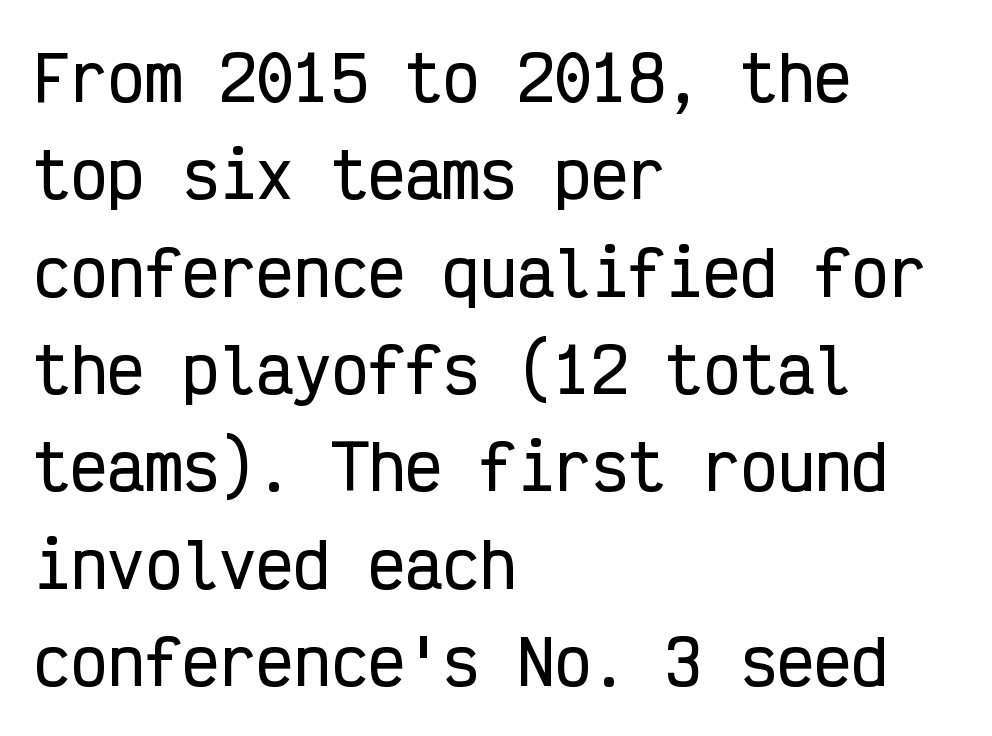
Q: Is the text italic (slanted)? A: No, it is upright.
Q: Is the typeface a serif or a sans-serif typeface? A: Sans-serif.
Q: Is the text underlined? A: No.
Q: How is the paragraph aligned? A: Left-aligned.
Q: Is the spacing between letters normal or unusually wide? A: Normal.
Q: Is the spacing between lines tight, normal or loose? A: Normal.
Q: Width (condensed, normal, or wide)? A: Condensed.
Q: Stroke contrast? A: Low.
Q: x-height? A: Medium.
Q: Monospaced? A: Yes.
